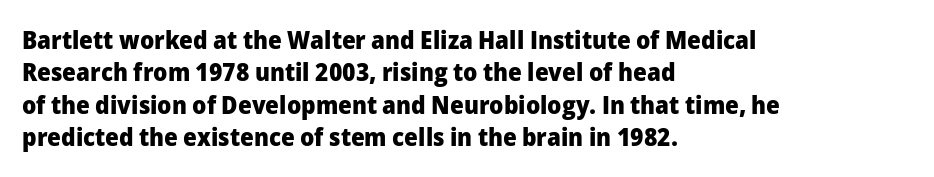
A typesetter would mark this as roman, not italic. The strokes are fattened all the way to bold. Beneath every word, the page is bare. The letters sit at their default tracking, neither squeezed nor spread. Notice how the passage keeps a crisp vertical edge on the left only. The lines sit at an ordinary, default distance from one another.
